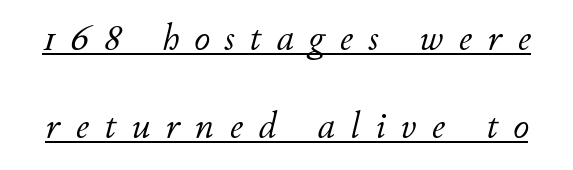
{"italic": "yes", "lean": "right", "slant_degrees": 11, "bold": "no", "weight": "light", "width": "normal", "stroke_contrast": "low", "x_height": "small", "monospaced": "no", "underline": "yes", "line_spacing": "loose", "line_spacing_ratio": 2.25, "letter_spacing": "wide", "letter_spacing_em": 0.39, "glyph_px": 39}
